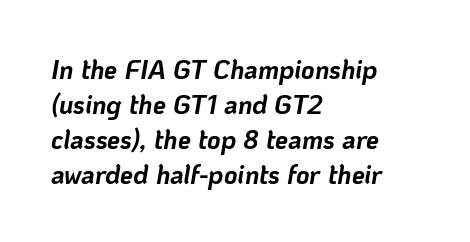
This sample uses plain, unmodified letter spacing. Underlining? Definitely not there. Successive baselines arrive at the customary interval. The text carries the slant typical of an italic or oblique font.
